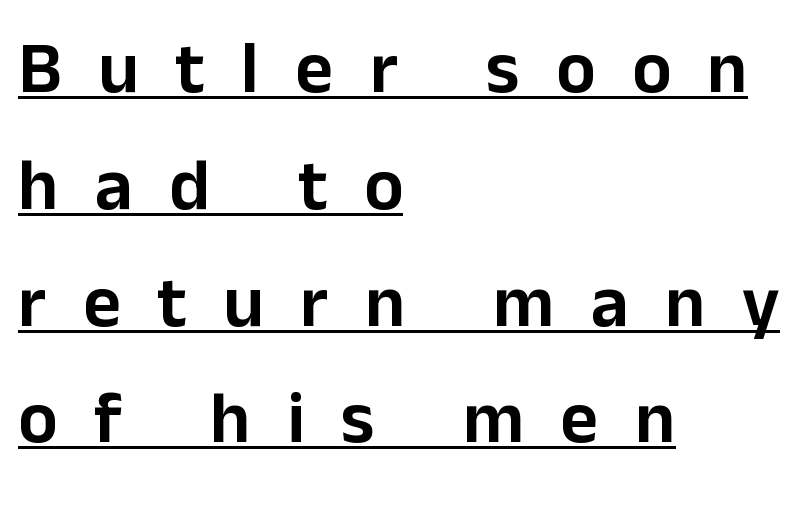
Q: Is the text italic (slanted)? A: No, it is upright.
Q: Is the typeface a serif or a sans-serif typeface? A: Sans-serif.
Q: Is the text underlined? A: Yes.
Q: How is the paragraph aligned? A: Left-aligned.
Q: Is the spacing between letters normal or unusually wide? A: Unusually wide.
Q: Is the spacing between lines tight, normal or loose? A: Normal.
Q: Width (condensed, normal, or wide)? A: Normal.
Q: Stroke contrast? A: Low.
Q: x-height? A: Medium.
Q: Monospaced? A: No.
